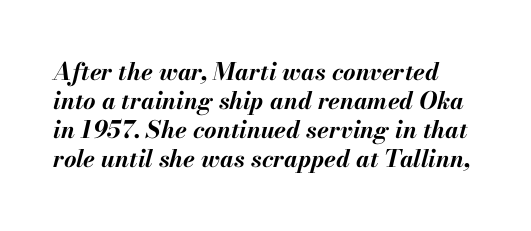
Typesetter's note: full bold, strokes at maximum text heaviness. Would a proofreader flag this as italicized? Yes. Clear beneath every line of the passage. Compared with typical body copy, the letter spacing here is the same.
